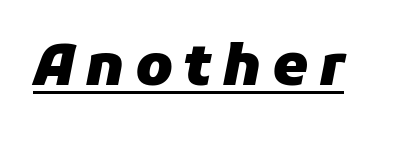
Q: Is the text bold? A: Yes.
Q: Is the text italic (slanted)? A: Yes, it leans right by about 11 degrees.
Q: Is the text underlined? A: Yes.
Q: Width (condensed, normal, or wide)? A: Normal.
Q: Stroke contrast? A: Low.
Q: x-height? A: Medium.
Q: Monospaced? A: No.
